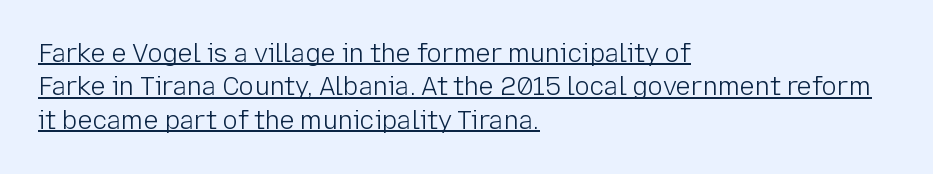
Q: Is the text bold? A: No.
Q: Is the text italic (slanted)? A: No, it is upright.
Q: Is the text underlined? A: Yes.
Q: How is the paragraph aligned? A: Left-aligned.
Q: Is the spacing between letters normal or unusually wide? A: Normal.
Q: Is the spacing between lines tight, normal or loose? A: Normal.
